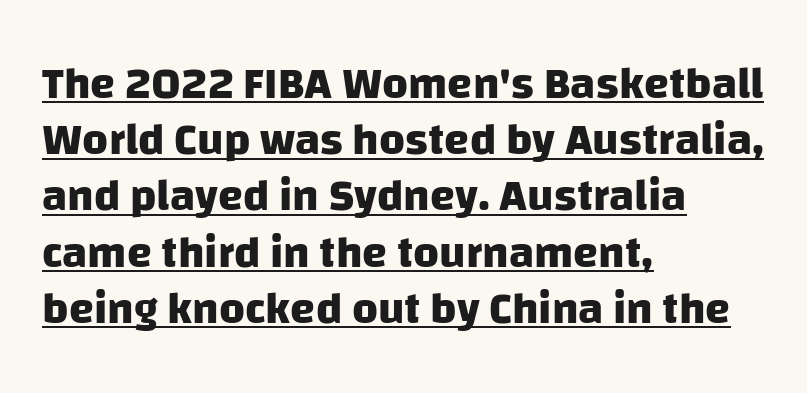
Q: Is the text bold? A: Yes.
Q: Is the typeface a serif or a sans-serif typeface? A: Sans-serif.
Q: Is the text underlined? A: Yes.
Q: How is the paragraph aligned? A: Left-aligned.
Q: Is the spacing between letters normal or unusually wide? A: Normal.
Q: Is the spacing between lines tight, normal or loose? A: Normal.
Q: Width (condensed, normal, or wide)? A: Normal.
Q: Stroke contrast? A: Low.
Q: x-height? A: Large.
Q: Monospaced? A: No.
